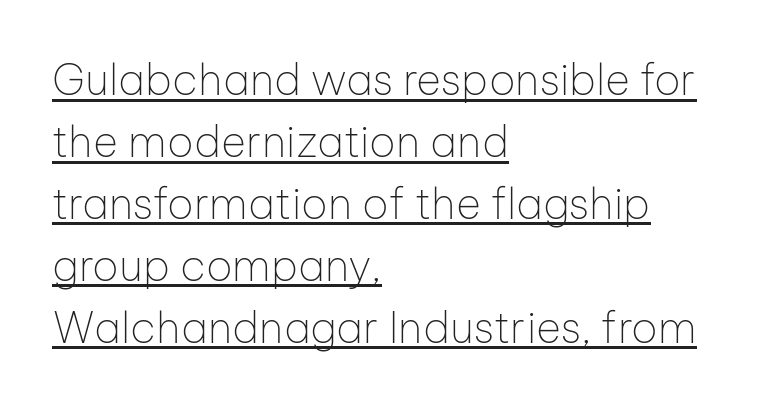
Is the stroke heavy? The answer is a plain regular-or-lighter. Does a line run under the words? Yes, clearly. Is this a sans? Yes — the strokes have no serifs. No italicization has been applied; the sample stays upright.
